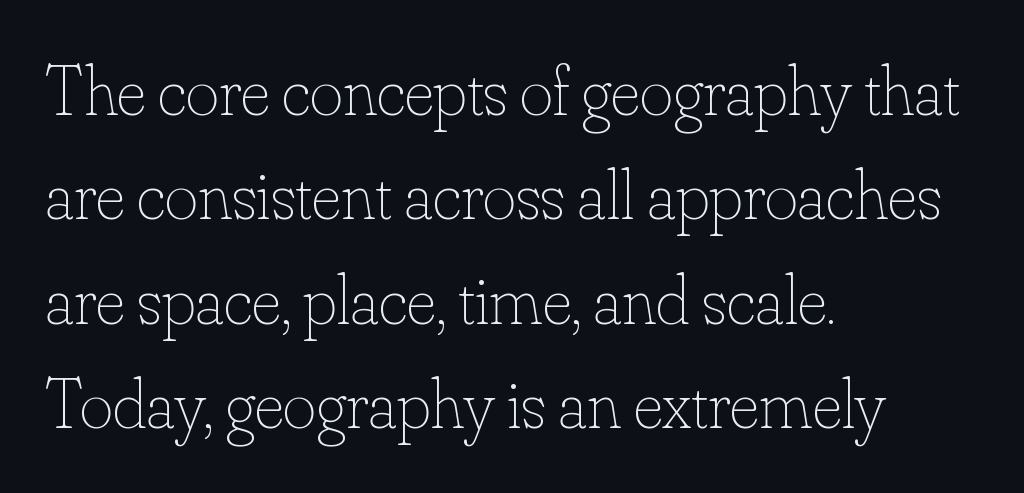
Q: Is the text bold? A: No.
Q: Is the text italic (slanted)? A: No, it is upright.
Q: Is the text underlined? A: No.
Q: How is the paragraph aligned? A: Left-aligned.
Q: Is the spacing between letters normal or unusually wide? A: Normal.
Q: Is the spacing between lines tight, normal or loose? A: Normal.
Q: Width (condensed, normal, or wide)? A: Normal.
Q: Stroke contrast? A: Low.
Q: x-height? A: Small.
Q: Monospaced? A: No.
